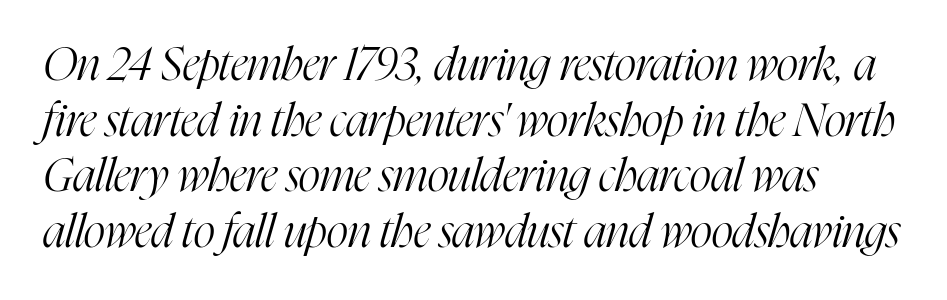
The image shows 46 px light, condensed serif type, italic (leaning right); set line spacing 1.21x, normal letter spacing, not underlined; high stroke contrast and a medium x-height.
